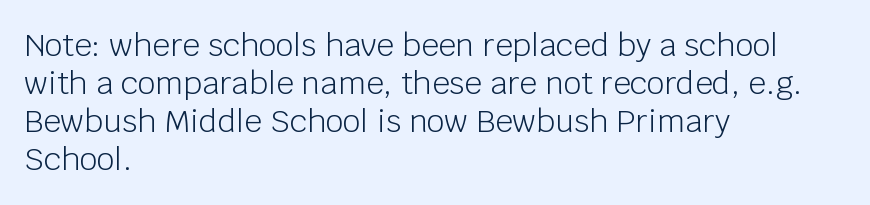
The image shows 31 px light sans-serif type, upright; set left-aligned, line spacing 1.23x, normal letter spacing, not underlined; low stroke contrast and a large x-height.
